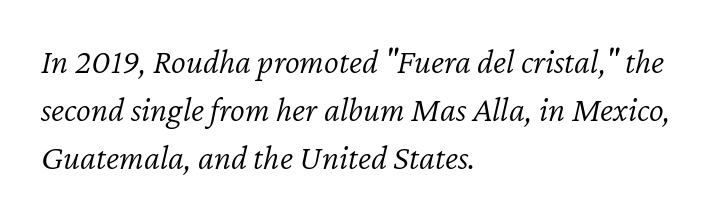
The image shows 35 px light type, italic (leaning right); set left-aligned, normal line spacing (1.37x), normal letter spacing, not underlined; low stroke contrast and a medium x-height.
